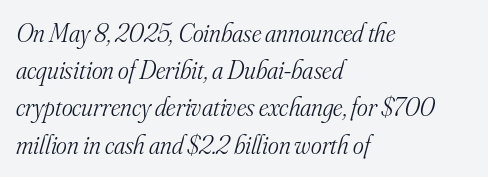
Each word holds together tightly as a unit, with standard inter-letter gaps. Normally led — the rows are evenly, conventionally spaced. The lines in this sample share a left origin and differ only in where they stop. Looking at the ascenders, they clearly lean. The weight tops out at a normal text grade. The zone under the glyphs is completely vacant.
